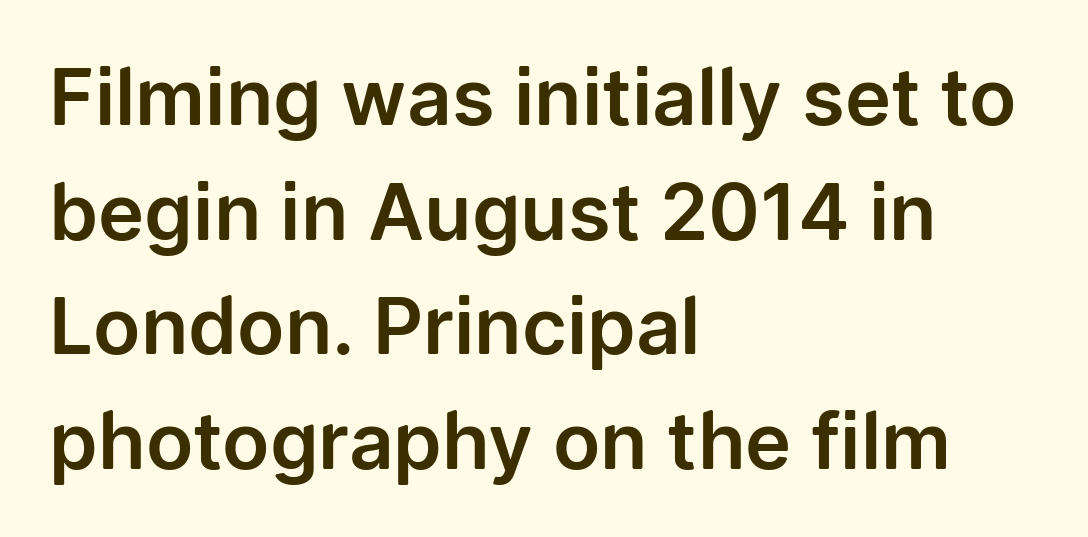
{"serif": "no", "italic": "no", "width": "normal", "stroke_contrast": "low", "x_height": "medium", "monospaced": "no", "underline": "no", "align": "left", "line_spacing": "normal", "line_spacing_ratio": 1.47, "letter_spacing": "normal", "letter_spacing_em": 0.0, "glyph_px": 78}
